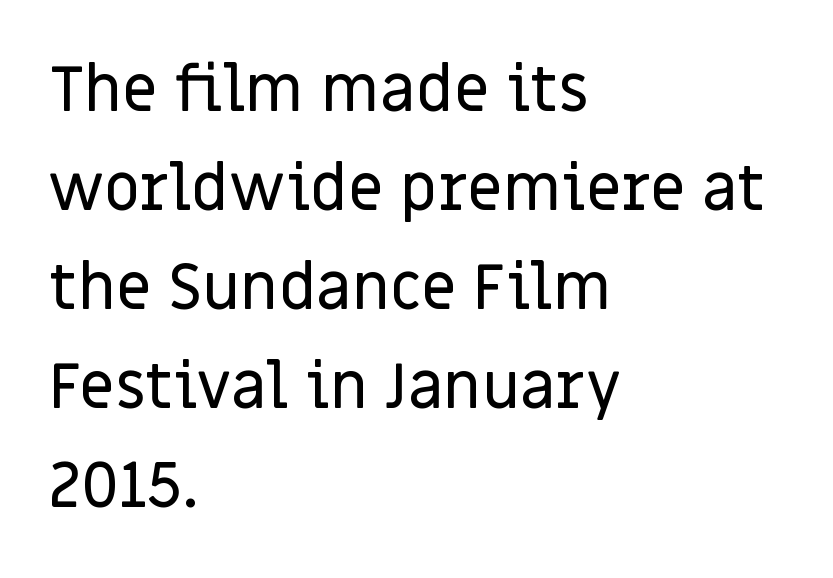
Plain, unruled lines of type. Character widths vary here, with narrow letters taking less room than wide ones. This is roman type, the default non-slanted kind. No feet cap the strokes, marking this as sans-serif type.
